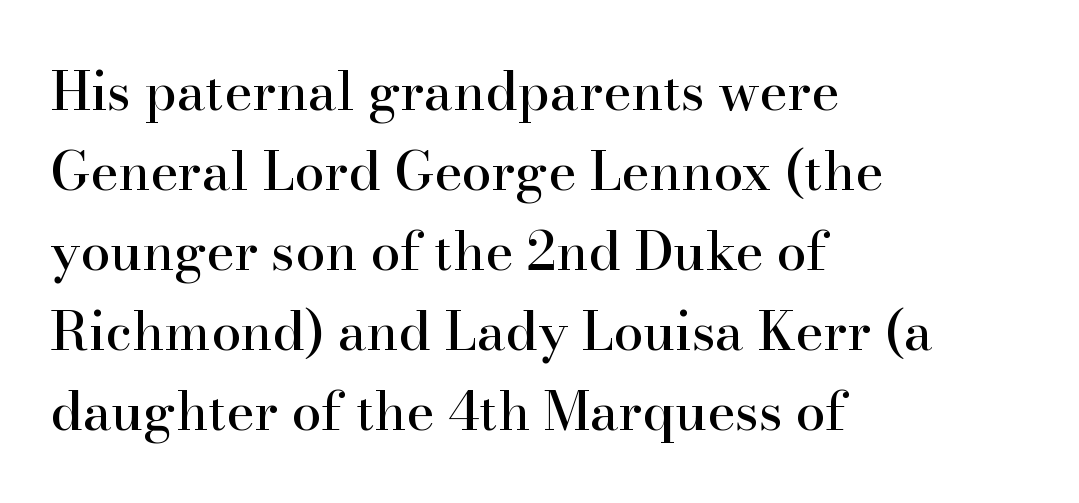
{"serif": "yes", "italic": "no", "width": "normal", "stroke_contrast": "high", "x_height": "small", "monospaced": "no", "underline": "no", "align": "left", "line_spacing": "normal", "line_spacing_ratio": 1.51, "letter_spacing": "normal", "letter_spacing_em": 0.0, "glyph_px": 53}
